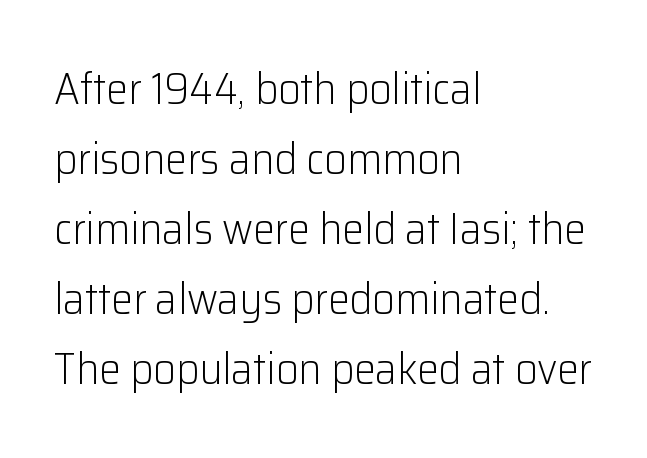
Is the letter spacing exaggerated? No — it looks like the ordinary default. The paragraph shown leans on its left margin. No italicization has been applied; the sample stays upright. The area under the type is left untouched. Serif or sans? Sans — the stroke terminals are bare. You could not count columns in this text — the font is proportionally spaced.
